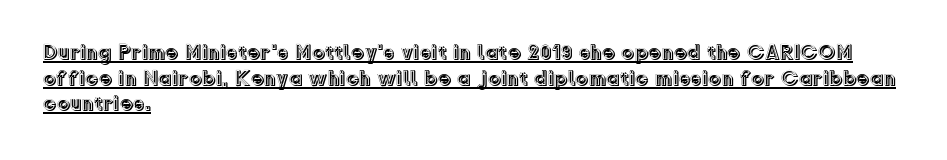
{"italic": "no", "underline": "yes", "align": "left", "line_spacing_ratio": 1.22, "letter_spacing": "normal", "letter_spacing_em": 0.0, "glyph_px": 21}
